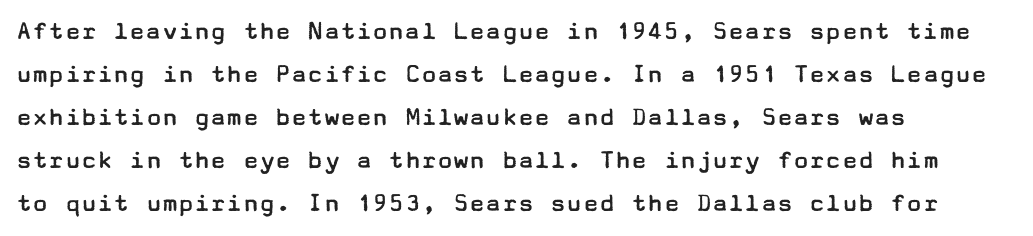
The image shows 27 px text type, upright; set left-aligned, normal line spacing (1.59x), normal letter spacing, not underlined.
